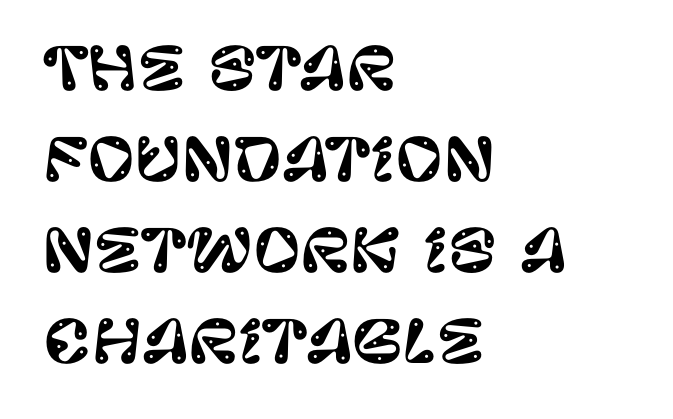
Q: Is the text italic (slanted)? A: Yes.
Q: Is the typeface a serif or a sans-serif typeface? A: Sans-serif.
Q: Is the text underlined? A: No.
Q: How is the paragraph aligned? A: Left-aligned.
Q: Is the spacing between letters normal or unusually wide? A: Normal.
Q: Is the spacing between lines tight, normal or loose? A: Normal.
Q: Width (condensed, normal, or wide)? A: Normal.
Q: Stroke contrast? A: Low.
Q: x-height? A: Large.
Q: Monospaced? A: No.
